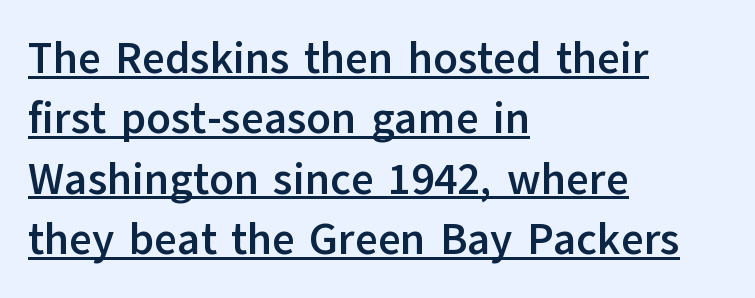
The passage is arranged the way most books set body copy — flush left. Proportional: the letters do not fall into vertical columns. Summary of vertical rhythm: regular, with standard interline spacing. Posture: vertical.
